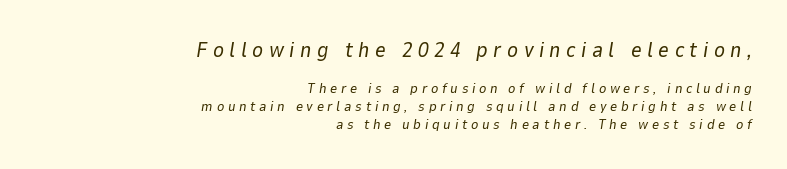
The image shows 21 px text type, italic (leaning right); set right-aligned, normal line spacing (1.26x), unusually wide letter spacing (+0.26 em), not underlined; the first (top) block is 1.5x larger.
